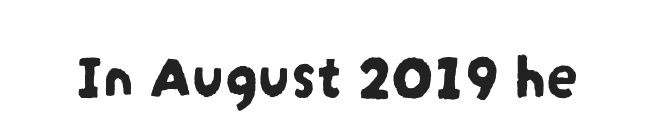
A typesetter would call this proportional, since set widths differ per character. Each row of text sits above clean, open space. To sum up the face: it is a sans, with no serifs. The type is set solid horizontally, with unmodified tracking.
